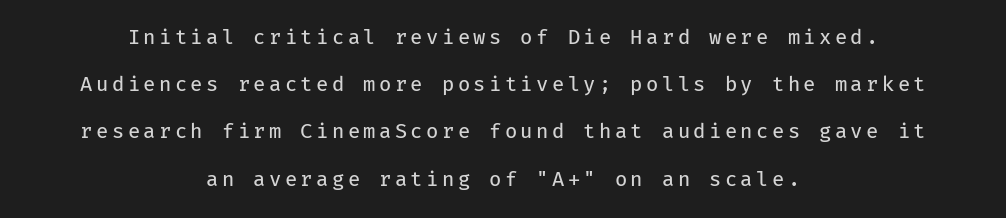
{"italic": "no", "bold": "no", "underline": "no", "align": "center", "line_spacing": "loose", "line_spacing_ratio": 2.36, "glyph_px": 20}
